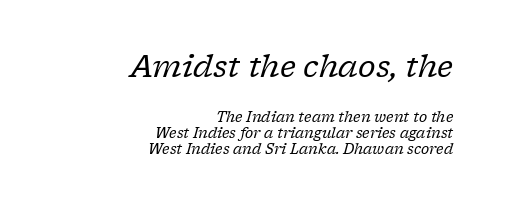
{"serif": "yes", "italic": "yes", "lean": "right", "slant_degrees": 17, "bold": "no", "weight": "regular", "width": "normal", "stroke_contrast": "low", "x_height": "medium", "monospaced": "no", "underline": "no", "align": "right", "line_spacing": "tight", "line_spacing_ratio": 1.13, "letter_spacing": "normal", "letter_spacing_em": 0.0, "larger_block": "first", "size_ratio": 2.14, "glyph_px": 30}
